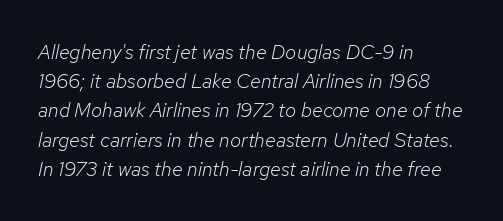
Baseline-to-baseline distance is the conventional proportion of letter height. On a weight scale, this lands at 450 or below. Does extra space separate the letters? No, they use regular spacing. One-word summary of the alignment: left.
